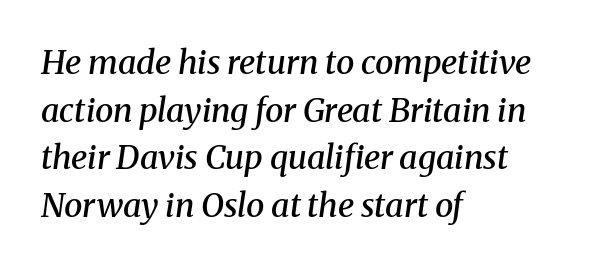
Q: Is the text bold? A: Semi-bold.
Q: Is the text italic (slanted)? A: Yes, it leans right by about 8 degrees.
Q: Is the typeface a serif or a sans-serif typeface? A: Serif.
Q: Is the text underlined? A: No.
Q: How is the paragraph aligned? A: Left-aligned.
Q: Is the spacing between letters normal or unusually wide? A: Normal.
Q: Is the spacing between lines tight, normal or loose? A: Normal.
Q: Width (condensed, normal, or wide)? A: Normal.
Q: Stroke contrast? A: Medium.
Q: x-height? A: Medium.
Q: Monospaced? A: No.
